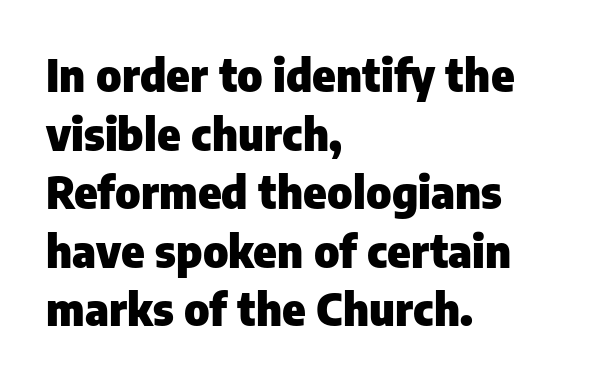
Q: Is the text bold? A: Yes.
Q: Is the text italic (slanted)? A: No, it is upright.
Q: Is the typeface a serif or a sans-serif typeface? A: Sans-serif.
Q: Is the text underlined? A: No.
Q: How is the paragraph aligned? A: Left-aligned.
Q: Is the spacing between letters normal or unusually wide? A: Normal.
Q: Is the spacing between lines tight, normal or loose? A: Normal.
Q: Width (condensed, normal, or wide)? A: Normal.
Q: Stroke contrast? A: Low.
Q: x-height? A: Medium.
Q: Monospaced? A: No.
